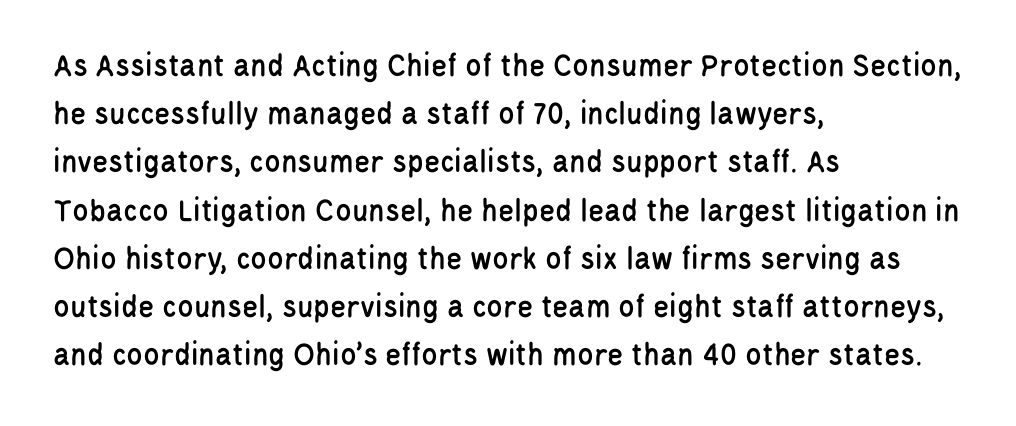
{"serif": "no", "italic": "no", "width": "condensed", "stroke_contrast": "low", "x_height": "large", "monospaced": "no", "underline": "no", "align": "left", "line_spacing": "normal", "line_spacing_ratio": 1.46, "letter_spacing": "normal", "letter_spacing_em": 0.0, "glyph_px": 33}
